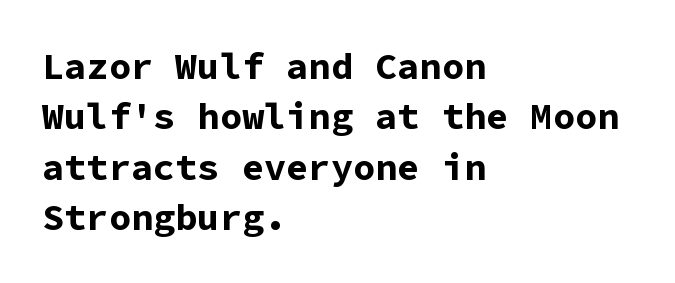
The image shows 37 px bold sans-serif type, upright, monospaced; set left-aligned, normal line spacing (1.36x), normal letter spacing, not underlined; low stroke contrast and a medium x-height.
